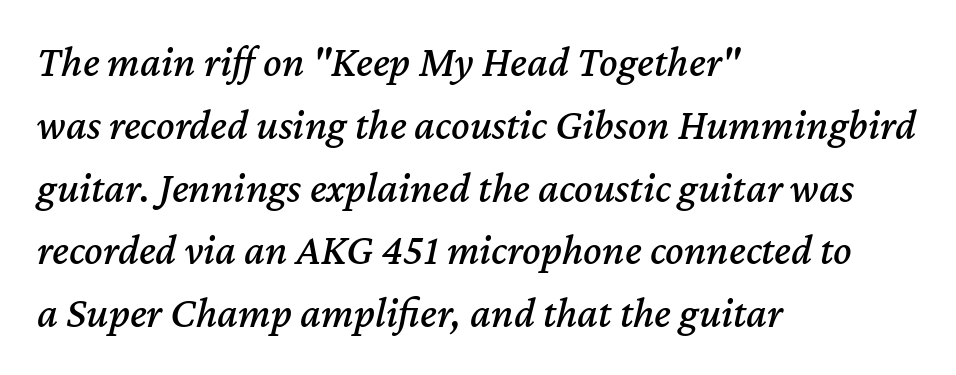
This sample is left-justified, so line endings fall wherever the words run out. Students, observe: this is what conventionally led text looks like. An italicized treatment has been applied to the whole sample. Tracking here is standard; glyphs follow each other at the usual distance. Proportional: the letters do not fall into vertical columns.
